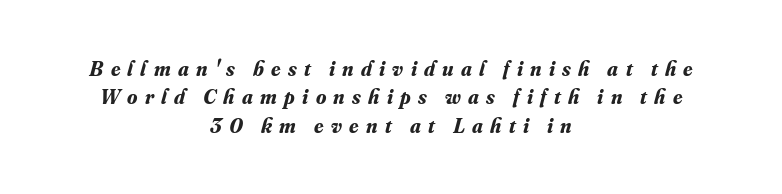
Q: Is the text bold? A: Yes.
Q: Is the text italic (slanted)? A: Yes, it leans right by about 16 degrees.
Q: Is the text underlined? A: No.
Q: How is the paragraph aligned? A: Centered.
Q: Is the spacing between letters normal or unusually wide? A: Unusually wide.
Q: Is the spacing between lines tight, normal or loose? A: Normal.
